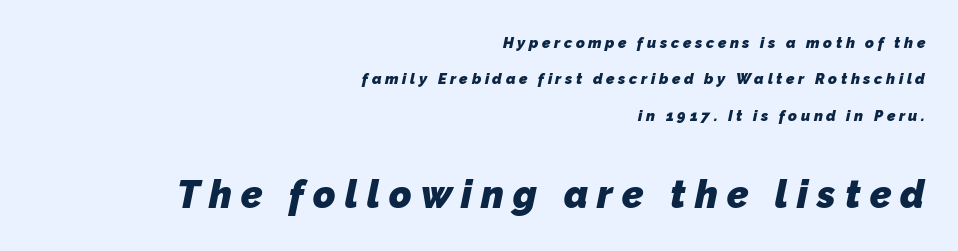
The image shows 38 px heavy sans-serif type; set right-aligned, loose line spacing (2.42x), unusually wide letter spacing (+0.24 em), not underlined; the second (bottom) block is 2.53x larger; low stroke contrast and a medium x-height.
